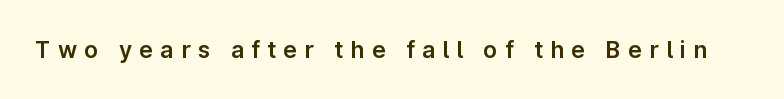
{"italic": "no", "underline": "no", "letter_spacing": "wide", "letter_spacing_em": 0.32, "glyph_px": 23}
